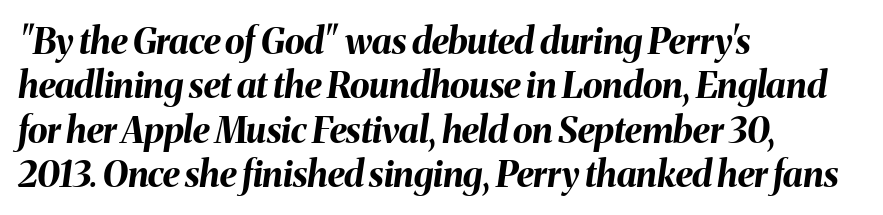
The rendering uses natural spacing where letterforms have individual widths. A typesetter would call this zero additional tracking. The face used here has the dense, thick strokes of a bold. This sample uses an oblique cut, with every glyph tilted off the vertical. Glance below the letters and you will spot only blank space.
